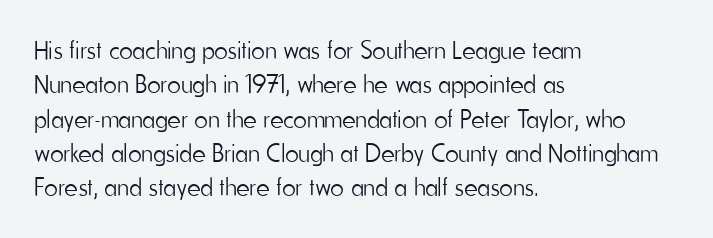
The image shows 26 px text type, upright; set left-aligned, normal line spacing (1.32x), normal letter spacing, not underlined.
